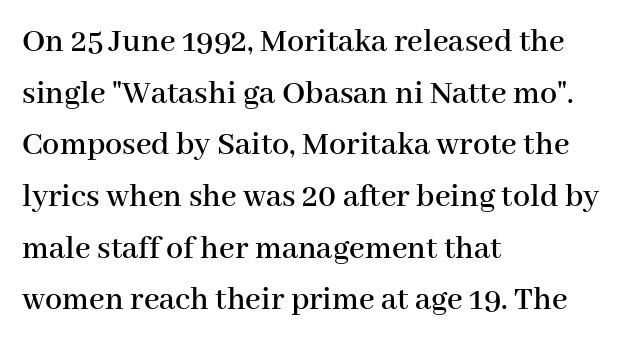
The lines in this sample share a left origin and differ only in where they stop. A typesetter would label this face a serif. The typography opts for an upright posture over an oblique one. No extra tracking has been applied to these lines. Whoever set this chose a conventional vertical rhythm. Honestly, there is no underline to notice here at all.
